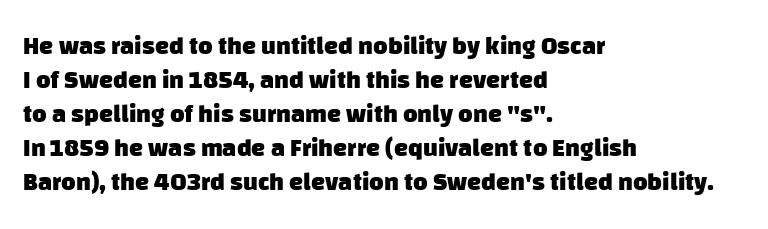
The image shows 25 px bold type; set left-aligned, normal line spacing (1.36x), normal letter spacing, not underlined.
